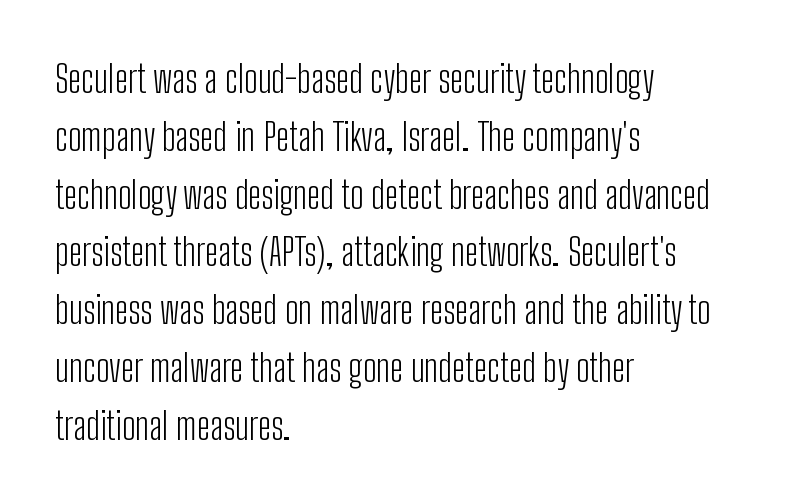
This block has exactly the height ordinary leading produces. Stem width sits at or under what a default text font uses. Honestly, the letter spacing is just normal — you wouldn't notice it. Are there feet on the stems? There aren't — it's a sans. Do the letters lean? They stand straight.
